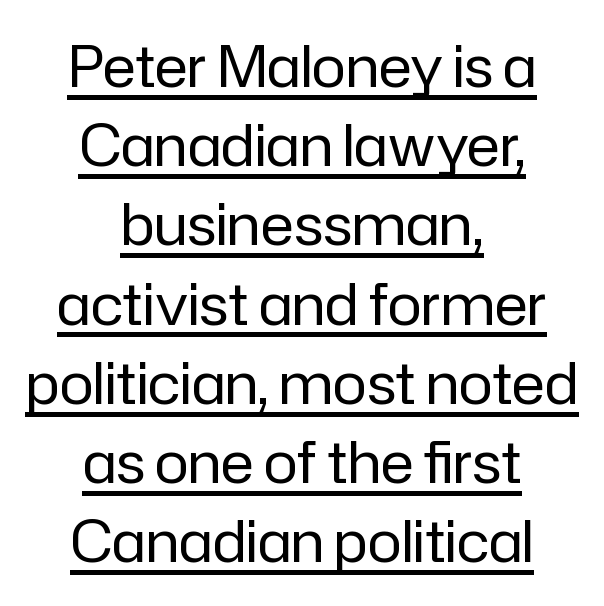
{"serif": "no", "italic": "no", "bold": "no", "weight": "regular", "width": "normal", "stroke_contrast": "low", "x_height": "medium", "monospaced": "no", "underline": "yes", "align": "center", "line_spacing": "normal", "line_spacing_ratio": 1.39, "letter_spacing": "normal", "letter_spacing_em": 0.0, "glyph_px": 57}
